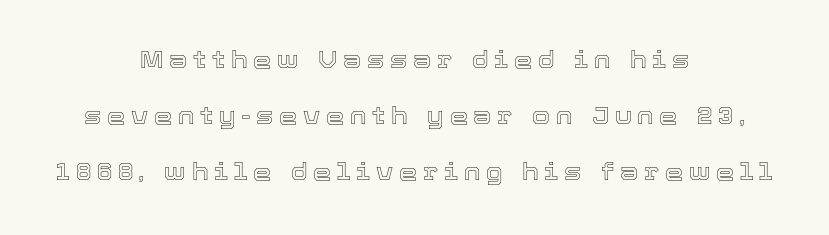
{"italic": "no", "underline": "no", "align": "center", "line_spacing": "loose", "line_spacing_ratio": 2.43, "letter_spacing": "wide", "letter_spacing_em": 0.25, "glyph_px": 23}
